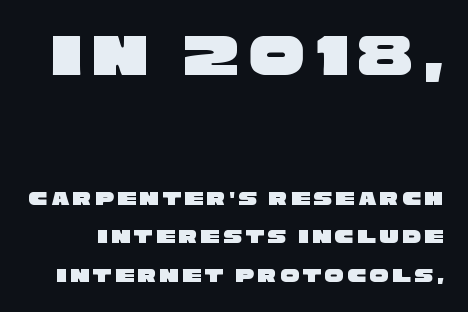
Q: Is the typeface a serif or a sans-serif typeface? A: Sans-serif.
Q: Is the text underlined? A: No.
Q: Which block of text is set in a larger size, the first (top) or the second (bottom)? A: The first (top) one.
Q: Width (condensed, normal, or wide)? A: Wide.
Q: Stroke contrast? A: Low.
Q: x-height? A: Large.
Q: Monospaced? A: No.
